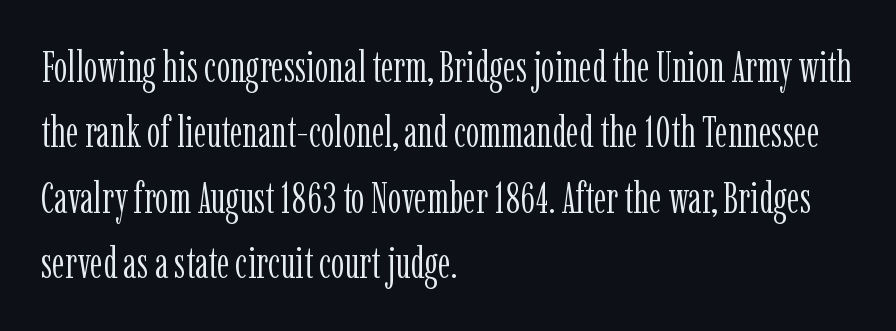
What's the leading like? Ordinary, nothing unusual. Is this a fixed-width face? No — the glyphs have proportional, varying widths. Vertical stems look standard width or narrower in stroke. The compositor pushed each line to the left boundary. The passage shown is not underscored anywhere. The gaps between neighbouring characters are ordinary and unremarkable.
